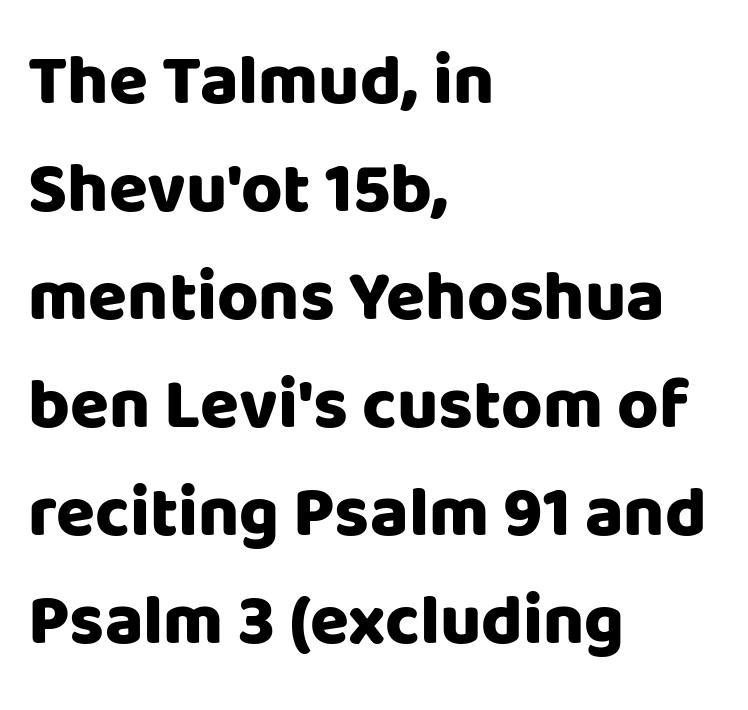
The image shows 71 px heavy sans-serif type, upright; set left-aligned, normal line spacing (1.52x), normal letter spacing, not underlined; low stroke contrast and a large x-height.
